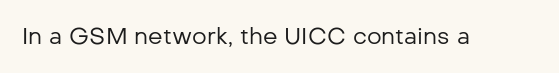
The image shows 23 px text type, upright; set normal letter spacing, not underlined.
